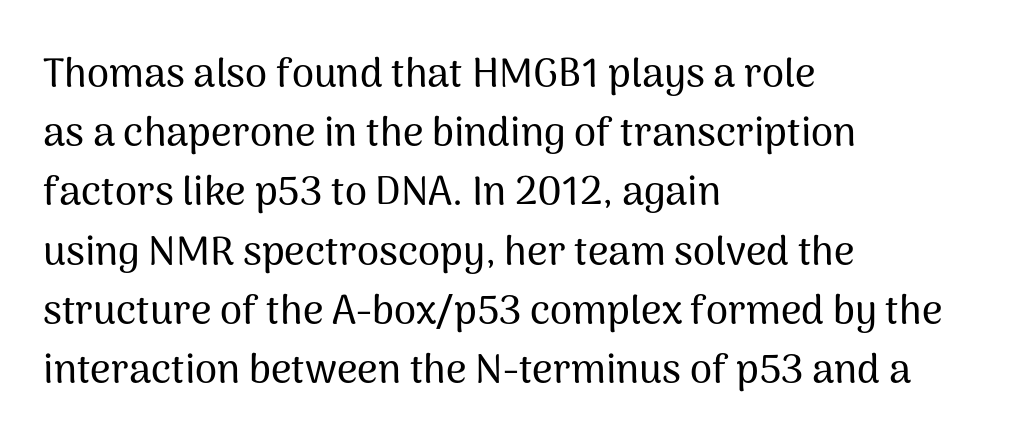
Q: Is the text italic (slanted)? A: No, it is upright.
Q: Is the typeface a serif or a sans-serif typeface? A: Sans-serif.
Q: Is the text underlined? A: No.
Q: How is the paragraph aligned? A: Left-aligned.
Q: Is the spacing between letters normal or unusually wide? A: Normal.
Q: Is the spacing between lines tight, normal or loose? A: Normal.
Q: Width (condensed, normal, or wide)? A: Normal.
Q: Stroke contrast? A: Medium.
Q: x-height? A: Medium.
Q: Monospaced? A: No.
